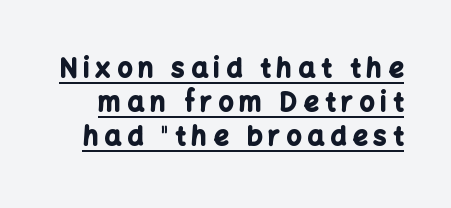
In terms of leading, this rendering sits right in the middle. The type is letterspaced generously, with wide tracking. These lines were composed using upright roman letters. Each glyph is drawn with heavy, bold strokes. Emphasis is given by a line drawn under the lettering.
